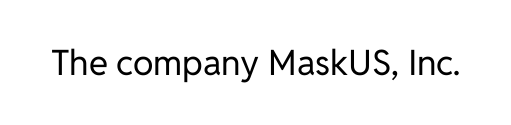
{"serif": "no", "italic": "no", "bold": "no", "weight": "regular", "width": "normal", "stroke_contrast": "low", "x_height": "medium", "monospaced": "no", "underline": "no", "letter_spacing": "normal", "letter_spacing_em": 0.0, "glyph_px": 35}
